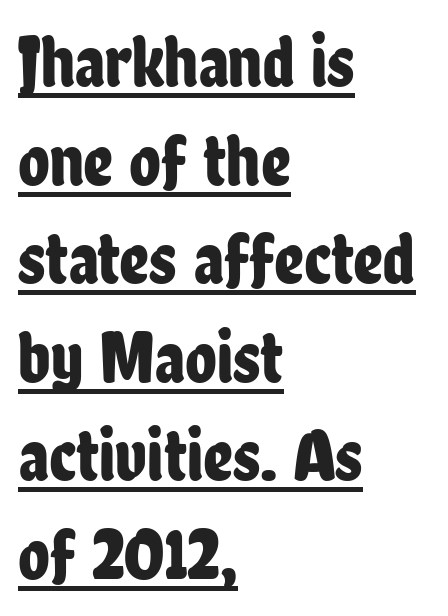
Q: Is the text italic (slanted)? A: No, it is upright.
Q: Is the typeface a serif or a sans-serif typeface? A: Sans-serif.
Q: Is the text underlined? A: Yes.
Q: How is the paragraph aligned? A: Left-aligned.
Q: Is the spacing between letters normal or unusually wide? A: Normal.
Q: Is the spacing between lines tight, normal or loose? A: Normal.
Q: Width (condensed, normal, or wide)? A: Condensed.
Q: Stroke contrast? A: Low.
Q: x-height? A: Medium.
Q: Monospaced? A: No.
